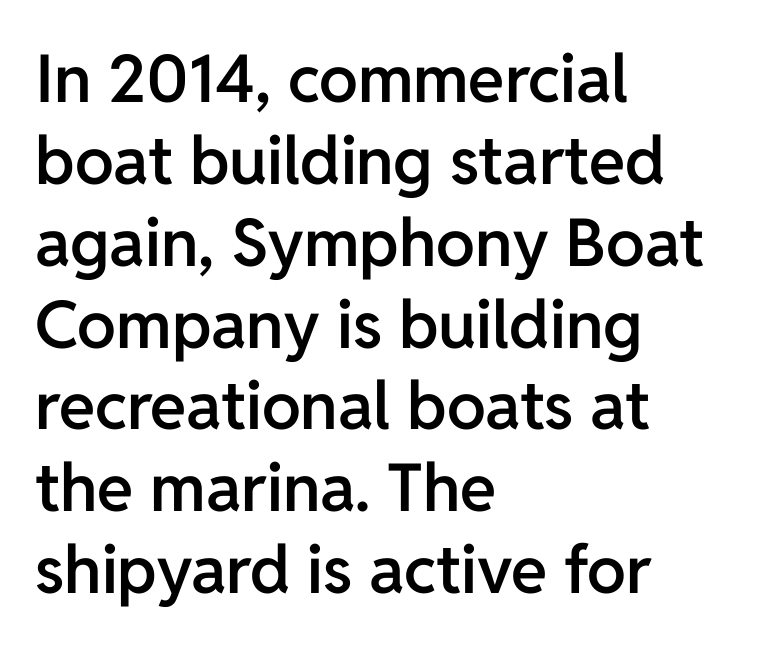
Q: Is the text bold? A: Semi-bold.
Q: Is the text italic (slanted)? A: No, it is upright.
Q: Is the typeface a serif or a sans-serif typeface? A: Sans-serif.
Q: Is the text underlined? A: No.
Q: How is the paragraph aligned? A: Left-aligned.
Q: Is the spacing between letters normal or unusually wide? A: Normal.
Q: Width (condensed, normal, or wide)? A: Normal.
Q: Stroke contrast? A: Low.
Q: x-height? A: Medium.
Q: Monospaced? A: No.
